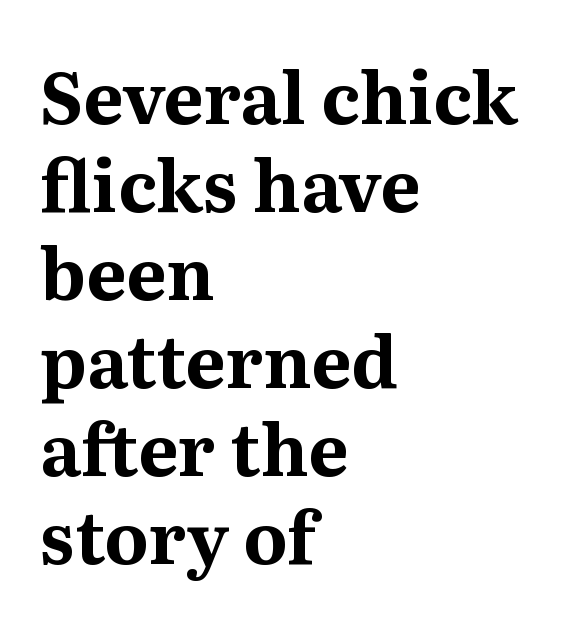
The image shows 71 px bold serif type, upright; set left-aligned, line spacing 1.24x, normal letter spacing, not underlined; medium stroke contrast and a medium x-height.
